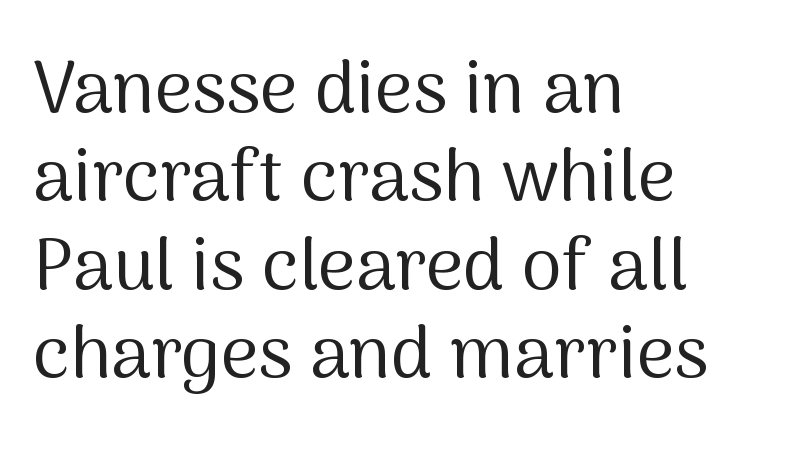
{"serif": "no", "italic": "no", "bold": "no", "weight": "regular", "width": "normal", "stroke_contrast": "medium", "x_height": "medium", "monospaced": "no", "underline": "no", "align": "left", "line_spacing_ratio": 1.21, "letter_spacing": "normal", "letter_spacing_em": 0.0, "glyph_px": 73}
